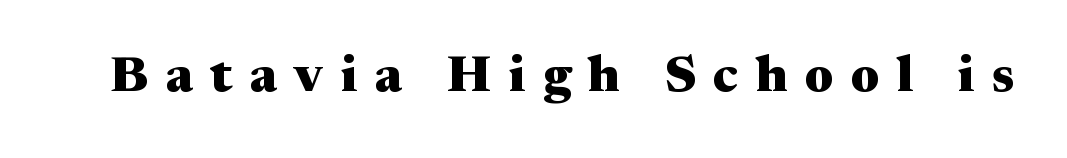
Q: Is the text bold? A: Yes.
Q: Is the text italic (slanted)? A: No, it is upright.
Q: Is the typeface a serif or a sans-serif typeface? A: Serif.
Q: Is the text underlined? A: No.
Q: Is the spacing between letters normal or unusually wide? A: Unusually wide.
Q: Width (condensed, normal, or wide)? A: Wide.
Q: Stroke contrast? A: Medium.
Q: x-height? A: Medium.
Q: Monospaced? A: No.
